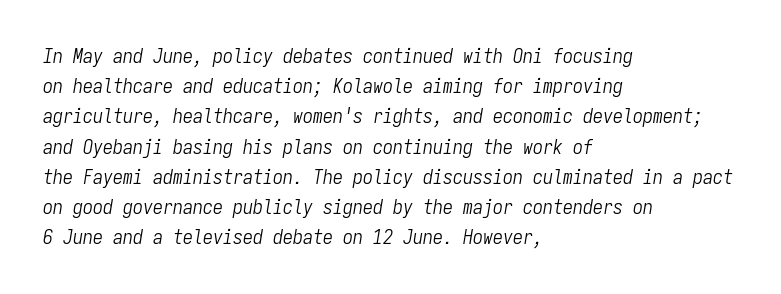
{"italic": "yes", "lean": "right", "slant_degrees": 9, "bold": "no", "underline": "no", "align": "left", "line_spacing": "normal", "line_spacing_ratio": 1.51, "letter_spacing": "normal", "letter_spacing_em": 0.0, "glyph_px": 20}
